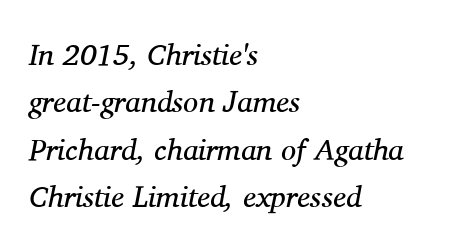
Q: Is the text bold? A: No.
Q: Is the text italic (slanted)? A: Yes, it leans right by about 11 degrees.
Q: Is the typeface a serif or a sans-serif typeface? A: Serif.
Q: Is the text underlined? A: No.
Q: How is the paragraph aligned? A: Left-aligned.
Q: Is the spacing between letters normal or unusually wide? A: Normal.
Q: Is the spacing between lines tight, normal or loose? A: Normal.
Q: Width (condensed, normal, or wide)? A: Normal.
Q: Stroke contrast? A: Medium.
Q: x-height? A: Medium.
Q: Monospaced? A: No.
